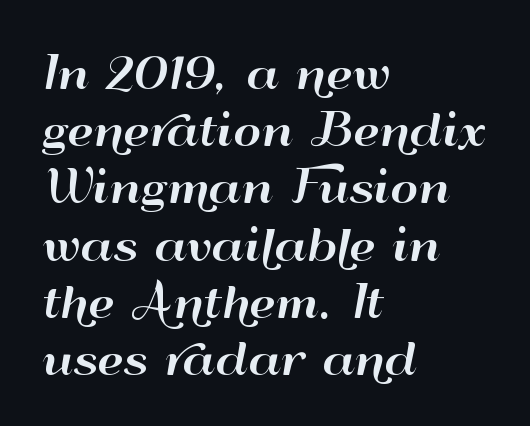
The image shows 43 px wide sans-serif type; set left-aligned, normal line spacing (1.33x), normal letter spacing, not underlined; high stroke contrast and a small x-height.
